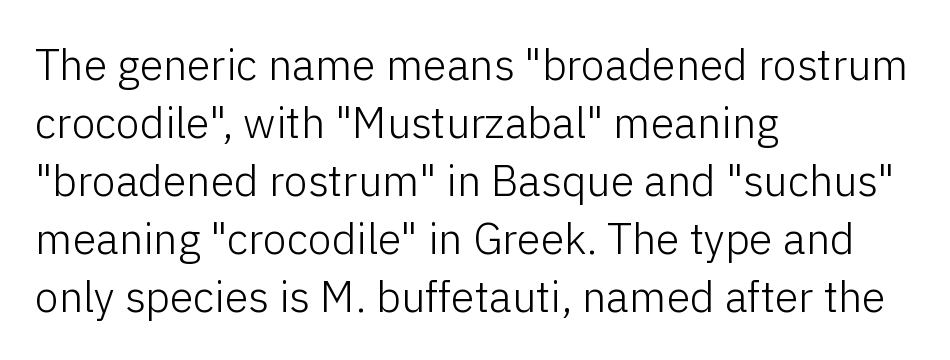
Q: Is the text bold? A: No.
Q: Is the text italic (slanted)? A: No, it is upright.
Q: Is the typeface a serif or a sans-serif typeface? A: Sans-serif.
Q: Is the text underlined? A: No.
Q: How is the paragraph aligned? A: Left-aligned.
Q: Is the spacing between letters normal or unusually wide? A: Normal.
Q: Is the spacing between lines tight, normal or loose? A: Normal.
Q: Width (condensed, normal, or wide)? A: Normal.
Q: Stroke contrast? A: Low.
Q: x-height? A: Medium.
Q: Monospaced? A: No.
